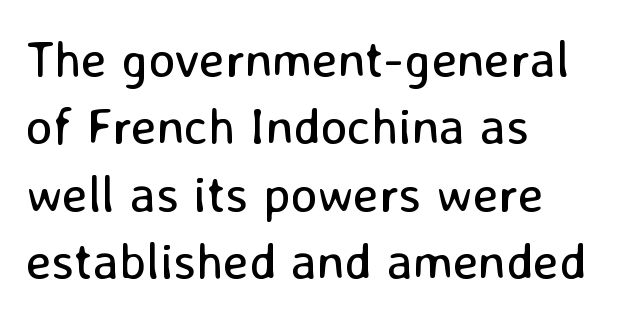
The weight tops out at a normal text grade. Normally led — the rows are evenly, conventionally spaced. If you drew a line through each stem, it would be perfectly vertical. Is this a fixed-width face? No — the glyphs have proportional, varying widths. Note: no serifs on the glyphs.
